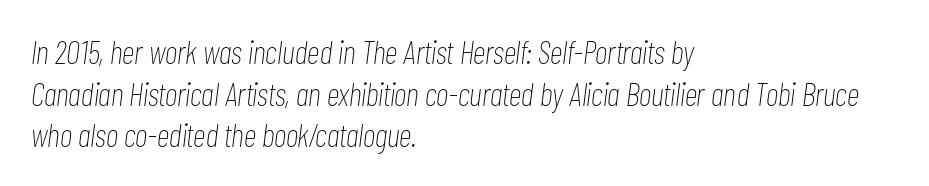
Notice how descenders clear the ascenders below comfortably — that's standard leading. You could call the tracking neutral — neither tight nor loose. These lines are set flush left with a ragged right edge. Weight: regular or lighter. The rendering uses natural spacing where letterforms have individual widths. Descenders are the only things crossing below the line.
